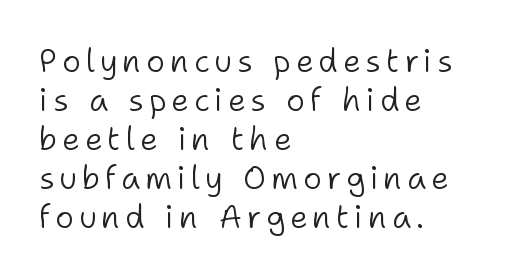
This sample uses an upright cut, with every glyph sitting square on the baseline. Honestly, there is no underline to notice here at all. The letters advance in unequal steps, a hallmark of proportional type. The typesetting does not lean heavy: it is not bold. The face used here is a sans, in the tradition of grotesques and geometrics. A student would call this left alignment; a typographer would say flush left, rag right.
